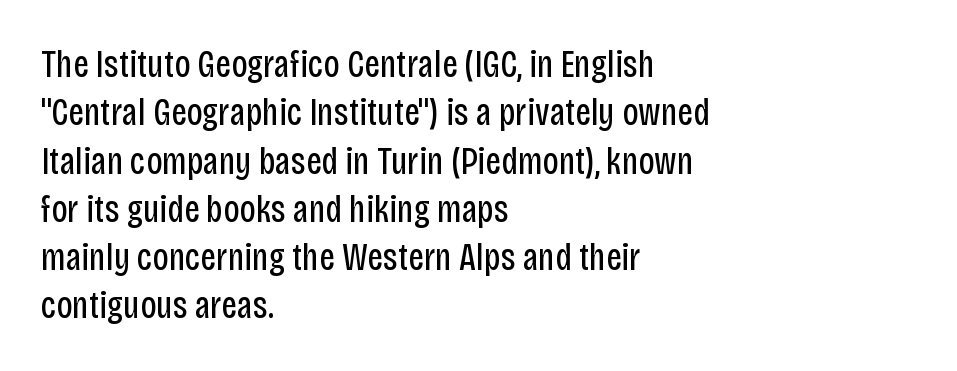
Q: Is the text bold? A: No.
Q: Is the text italic (slanted)? A: No, it is upright.
Q: Is the typeface a serif or a sans-serif typeface? A: Sans-serif.
Q: Is the text underlined? A: No.
Q: How is the paragraph aligned? A: Left-aligned.
Q: Is the spacing between letters normal or unusually wide? A: Normal.
Q: Is the spacing between lines tight, normal or loose? A: Normal.
Q: Width (condensed, normal, or wide)? A: Condensed.
Q: Stroke contrast? A: Low.
Q: x-height? A: Large.
Q: Monospaced? A: No.
